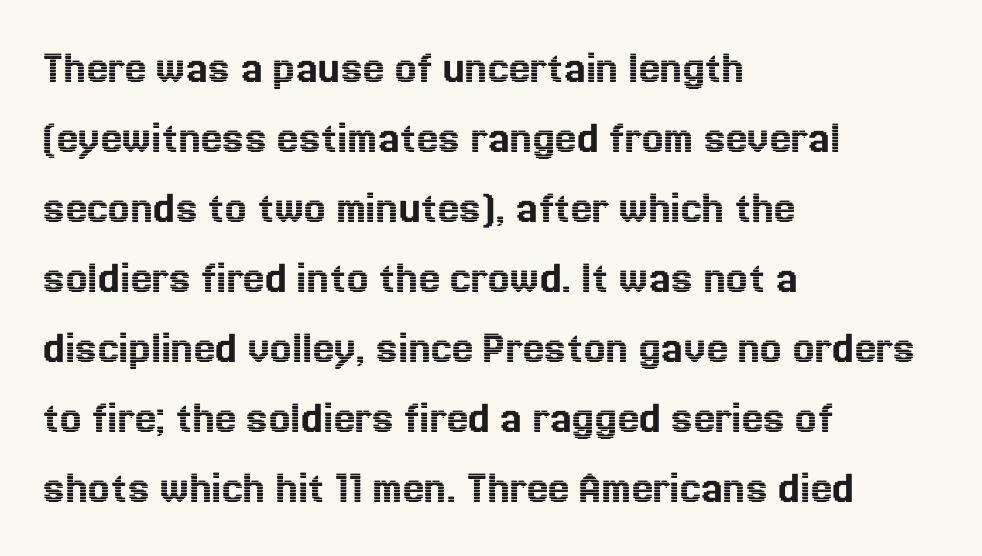
Q: Is the text italic (slanted)? A: No, it is upright.
Q: Is the text underlined? A: No.
Q: How is the paragraph aligned? A: Left-aligned.
Q: Is the spacing between letters normal or unusually wide? A: Normal.
Q: Is the spacing between lines tight, normal or loose? A: Normal.
Q: Width (condensed, normal, or wide)? A: Normal.
Q: x-height? A: Medium.
Q: Monospaced? A: No.
